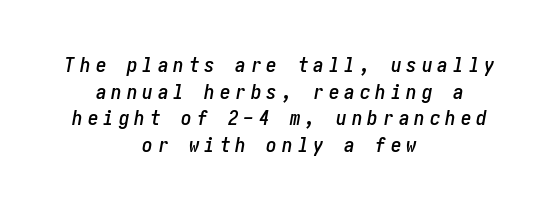
{"italic": "yes", "lean": "right", "slant_degrees": 10, "underline": "no", "align": "center", "line_spacing": "normal", "line_spacing_ratio": 1.27, "letter_spacing": "wide", "letter_spacing_em": 0.24, "glyph_px": 21}
